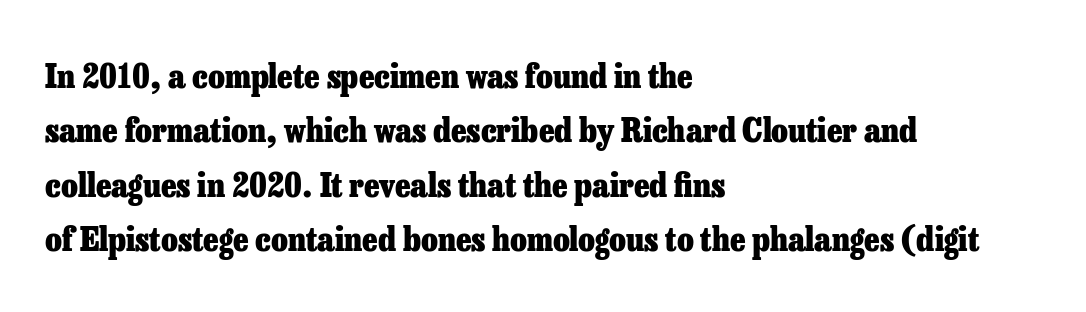
The image shows 34 px heavy serif type, upright; set left-aligned, normal line spacing (1.6x), normal letter spacing, not underlined; low stroke contrast and a medium x-height.
